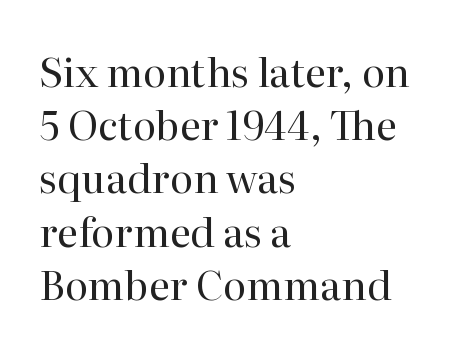
The image shows 40 px regular-weight serif type, upright; set left-aligned, normal line spacing (1.33x), normal letter spacing, not underlined; high stroke contrast and a medium x-height.
